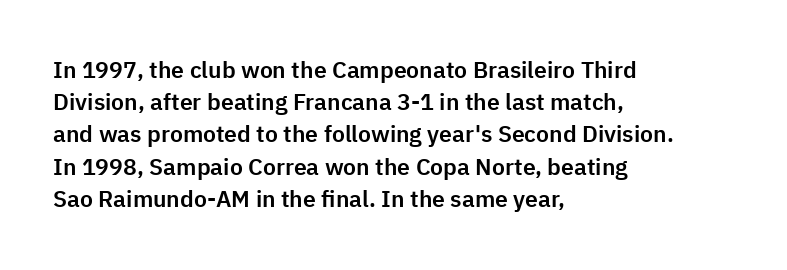
{"italic": "no", "underline": "no", "align": "left", "line_spacing": "normal", "line_spacing_ratio": 1.4, "letter_spacing": "normal", "letter_spacing_em": 0.0, "glyph_px": 23}
